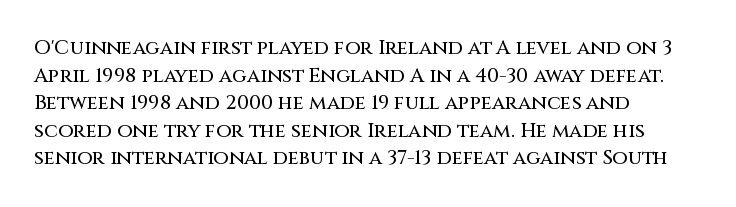
The block of text has a typical density, with ordinary space between rows. The letters stand straight up with perfectly vertical stems. Line starts are locked; line ends wander. Between one letter and the next there's only the usual sliver of space. Type without underlining.
